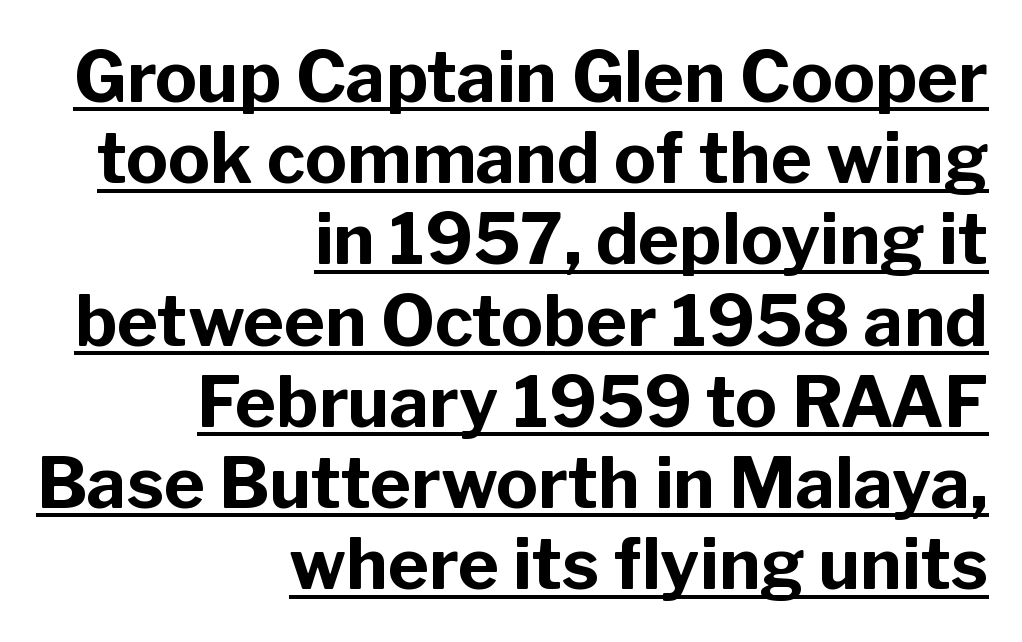
Each line ends at the same right margin while the left side varies. This is the regular roman posture of the typeface. The horizontal fit of the characters is conventional and even. The letters are bold, with thick, heavy strokes. A typesetter would label this face a sans.
